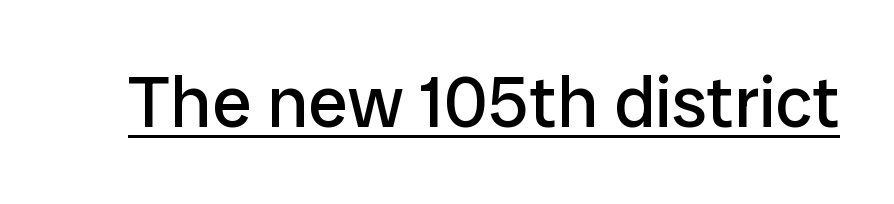
{"serif": "no", "italic": "no", "bold": "no", "weight": "regular", "width": "normal", "stroke_contrast": "low", "x_height": "medium", "monospaced": "no", "underline": "yes", "letter_spacing": "normal", "letter_spacing_em": 0.0, "glyph_px": 72}
